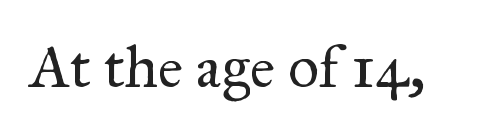
Q: Is the text bold? A: No.
Q: Is the text italic (slanted)? A: No, it is upright.
Q: Is the typeface a serif or a sans-serif typeface? A: Serif.
Q: Is the text underlined? A: No.
Q: Is the spacing between letters normal or unusually wide? A: Normal.
Q: Width (condensed, normal, or wide)? A: Normal.
Q: Stroke contrast? A: Medium.
Q: x-height? A: Small.
Q: Monospaced? A: No.
